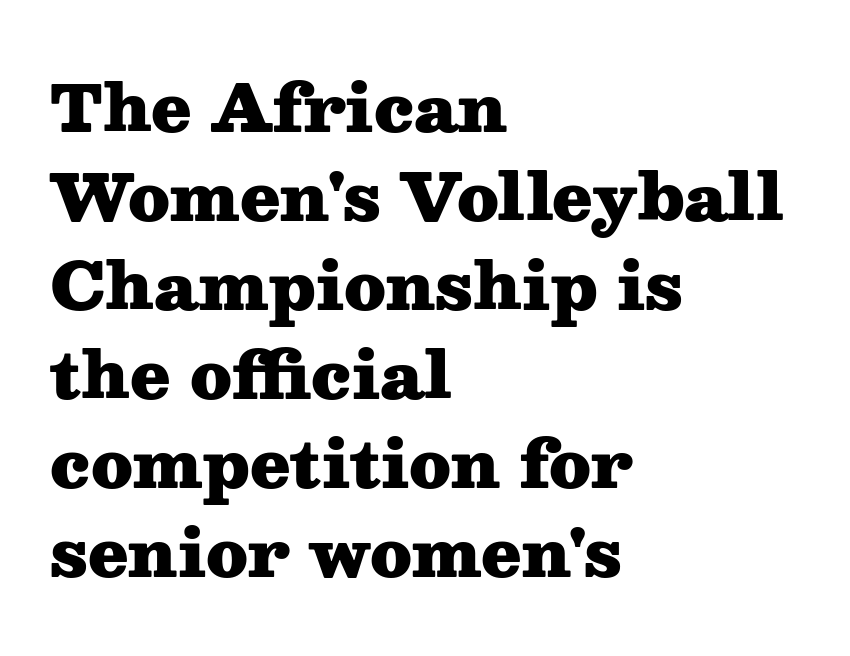
Q: Is the text bold? A: Yes.
Q: Is the text italic (slanted)? A: No, it is upright.
Q: Is the typeface a serif or a sans-serif typeface? A: Serif.
Q: Is the text underlined? A: No.
Q: How is the paragraph aligned? A: Left-aligned.
Q: Is the spacing between letters normal or unusually wide? A: Normal.
Q: Is the spacing between lines tight, normal or loose? A: Normal.
Q: Width (condensed, normal, or wide)? A: Wide.
Q: Stroke contrast? A: Medium.
Q: x-height? A: Medium.
Q: Monospaced? A: No.
